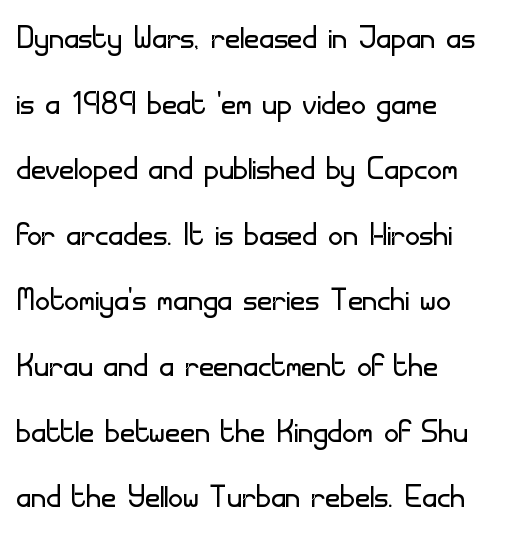
The image shows 41 px light sans-serif type, upright; set left-aligned, normal line spacing (1.6x), normal letter spacing, not underlined; low stroke contrast and a small x-height.
